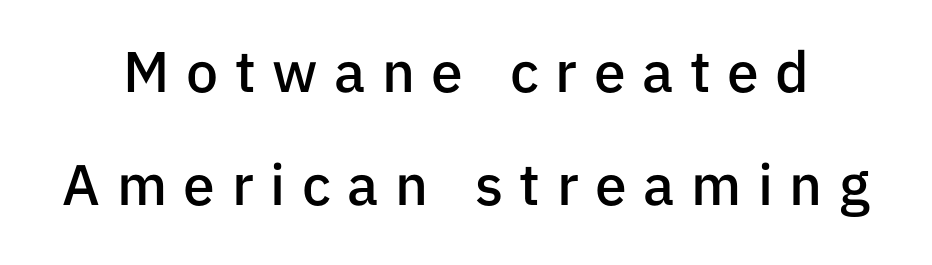
{"serif": "no", "italic": "no", "bold": "semi", "weight": "semibold", "width": "normal", "stroke_contrast": "low", "x_height": "medium", "monospaced": "no", "underline": "no", "line_spacing": "loose", "line_spacing_ratio": 1.98, "letter_spacing": "wide", "letter_spacing_em": 0.29, "glyph_px": 57}
